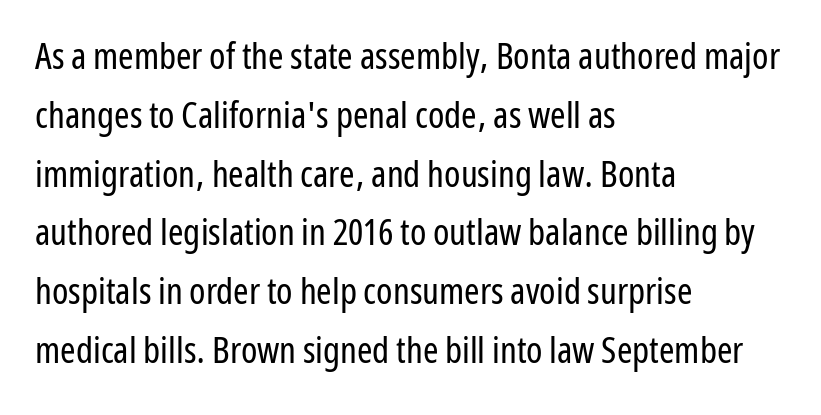
Q: Is the text bold? A: No.
Q: Is the text italic (slanted)? A: No, it is upright.
Q: Is the typeface a serif or a sans-serif typeface? A: Sans-serif.
Q: Is the text underlined? A: No.
Q: How is the paragraph aligned? A: Left-aligned.
Q: Is the spacing between letters normal or unusually wide? A: Normal.
Q: Is the spacing between lines tight, normal or loose? A: Normal.
Q: Width (condensed, normal, or wide)? A: Condensed.
Q: Stroke contrast? A: Low.
Q: x-height? A: Medium.
Q: Monospaced? A: No.
